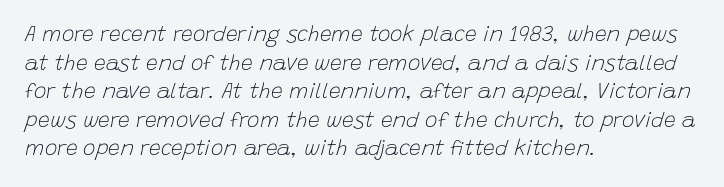
Q: Is the text bold? A: No.
Q: Is the text italic (slanted)? A: Yes, it leans right by about 15 degrees.
Q: Is the text underlined? A: No.
Q: How is the paragraph aligned? A: Left-aligned.
Q: Is the spacing between letters normal or unusually wide? A: Normal.
Q: Is the spacing between lines tight, normal or loose? A: Normal.
